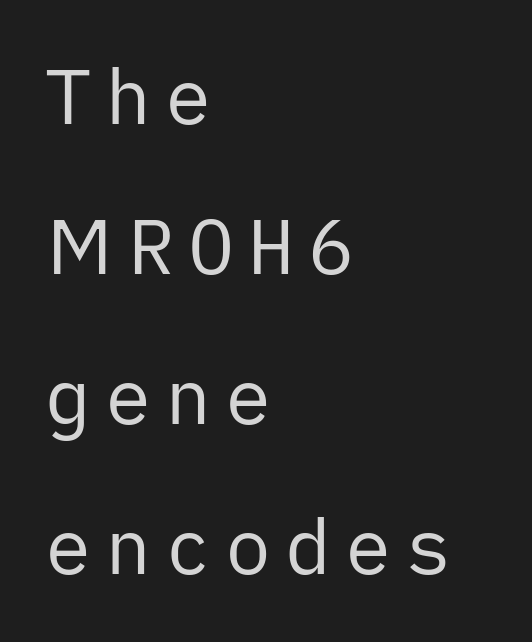
{"serif": "no", "italic": "no", "bold": "no", "weight": "regular", "width": "normal", "stroke_contrast": "low", "x_height": "medium", "underline": "no", "align": "left", "line_spacing": "loose", "line_spacing_ratio": 1.95, "glyph_px": 77}
